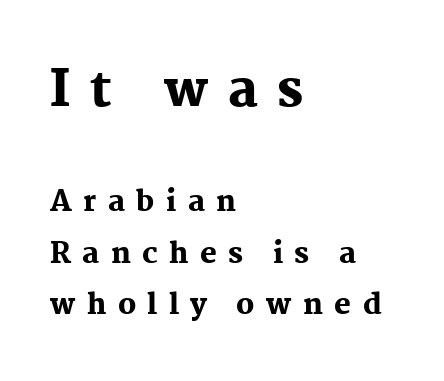
Q: Is the text bold? A: Yes.
Q: Is the text italic (slanted)? A: No, it is upright.
Q: Is the typeface a serif or a sans-serif typeface? A: Serif.
Q: Is the text underlined? A: No.
Q: How is the paragraph aligned? A: Left-aligned.
Q: Is the spacing between letters normal or unusually wide? A: Unusually wide.
Q: Which block of text is set in a larger size, the first (top) or the second (bottom)? A: The first (top) one.
Q: Width (condensed, normal, or wide)? A: Normal.
Q: Stroke contrast? A: Medium.
Q: x-height? A: Medium.
Q: Monospaced? A: No.
